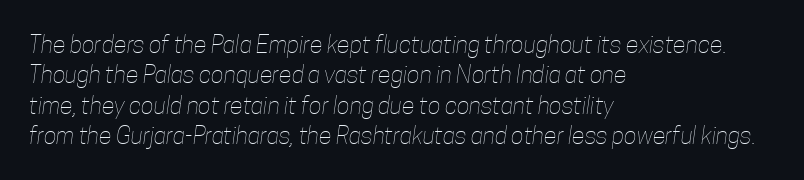
Q: Is the text bold? A: No.
Q: Is the text underlined? A: No.
Q: How is the paragraph aligned? A: Left-aligned.
Q: Is the spacing between letters normal or unusually wide? A: Normal.
Q: Is the spacing between lines tight, normal or loose? A: Normal.
